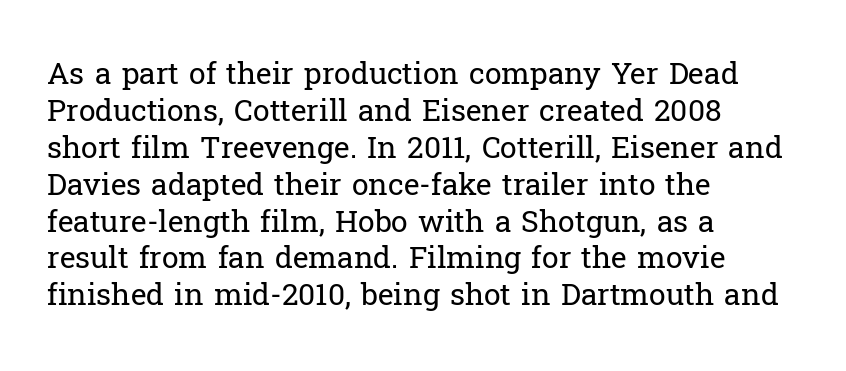
The image shows 30 px regular-weight serif type, upright; set left-aligned, line spacing 1.23x, normal letter spacing, not underlined; low stroke contrast and a medium x-height.
